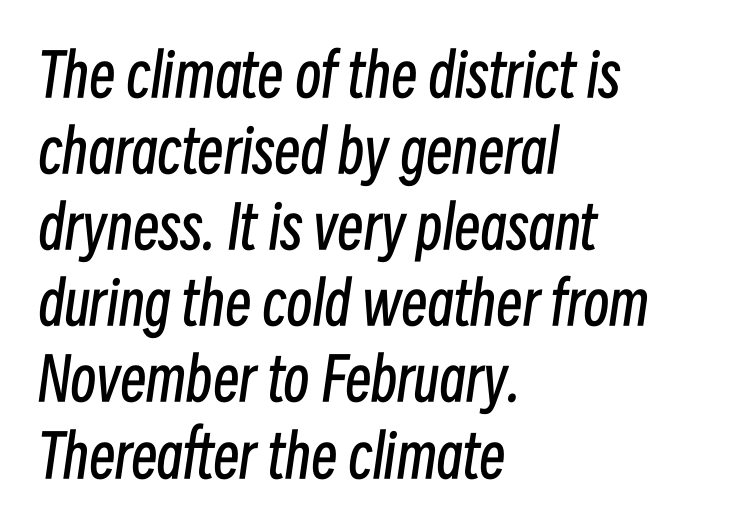
Looking at the ascenders, they clearly lean. This sample uses plain, unmodified letter spacing. Where is the straight margin? On the left. A typesetter would call this leading conventional body-copy spacing.
